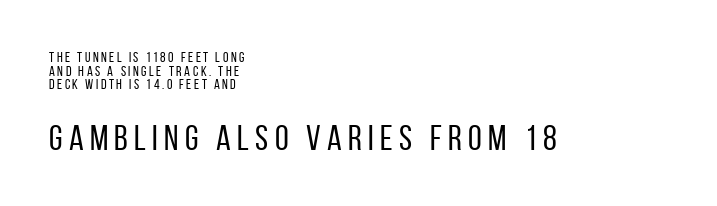
The image shows 35 px regular-weight, condensed sans-serif type, upright; set left-aligned, tight line spacing (0.97x), not underlined; the second (bottom) block is 2.5x larger; low stroke contrast and a large x-height.
